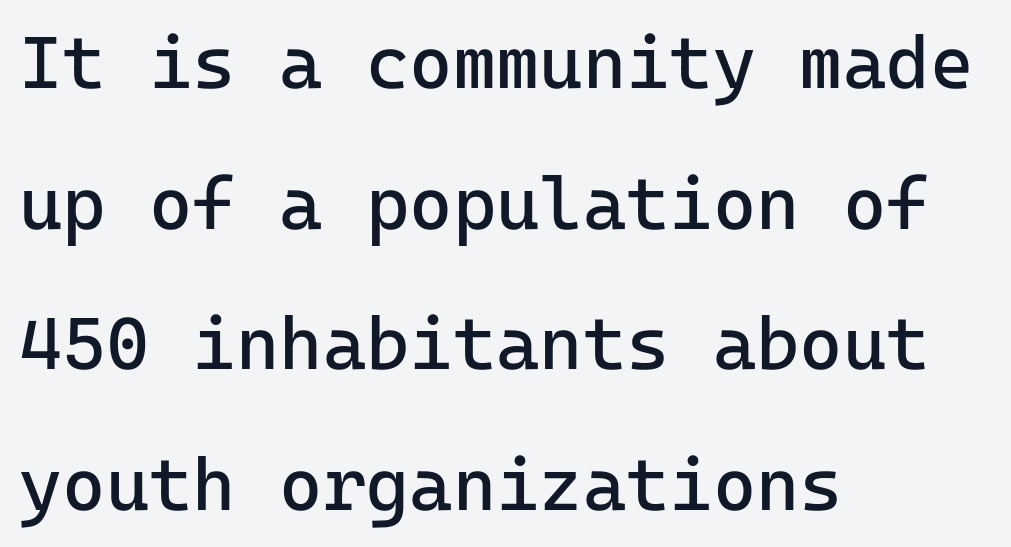
Q: Is the text bold? A: No.
Q: Is the text italic (slanted)? A: No, it is upright.
Q: Is the typeface a serif or a sans-serif typeface? A: Sans-serif.
Q: Is the text underlined? A: No.
Q: How is the paragraph aligned? A: Left-aligned.
Q: Is the spacing between letters normal or unusually wide? A: Normal.
Q: Is the spacing between lines tight, normal or loose? A: Loose.
Q: Width (condensed, normal, or wide)? A: Normal.
Q: Stroke contrast? A: Low.
Q: x-height? A: Medium.
Q: Monospaced? A: Yes.
